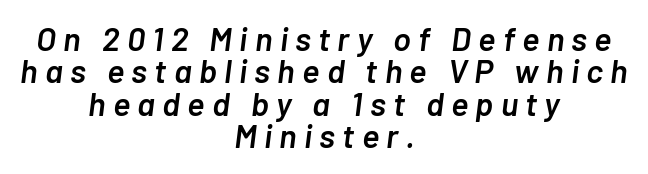
The image shows 33 px semibold type, italic (leaning right); set centered, tight line spacing (0.98x), unusually wide letter spacing (+0.22 em), not underlined; low stroke contrast and a medium x-height.
